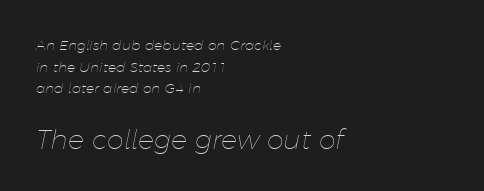
There's an unmistakable incline to the writing here. The space beneath each line is pristine and unruled. The strokes are not fattened; the text isn't bold. Block two is the big one; block one sits smaller above it. Horizontal alignment here is leftward, the default for most running prose.
